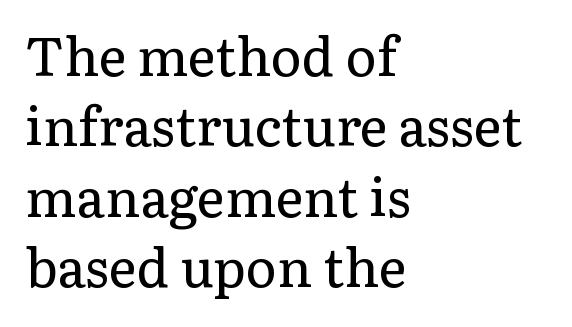
The image shows 53 px regular-weight serif type, upright; set left-aligned, normal line spacing (1.33x), normal letter spacing, not underlined; low stroke contrast and a medium x-height.
